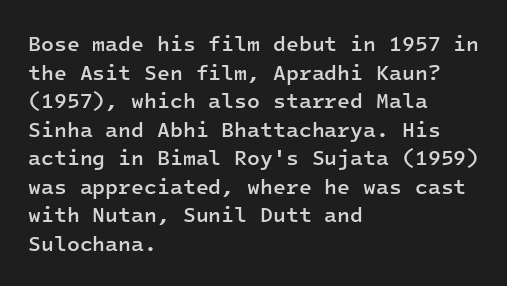
Q: Is the text bold? A: Semi-bold.
Q: Is the text italic (slanted)? A: No, it is upright.
Q: Is the text underlined? A: No.
Q: How is the paragraph aligned? A: Left-aligned.
Q: Is the spacing between letters normal or unusually wide? A: Normal.
Q: Is the spacing between lines tight, normal or loose? A: Normal.
